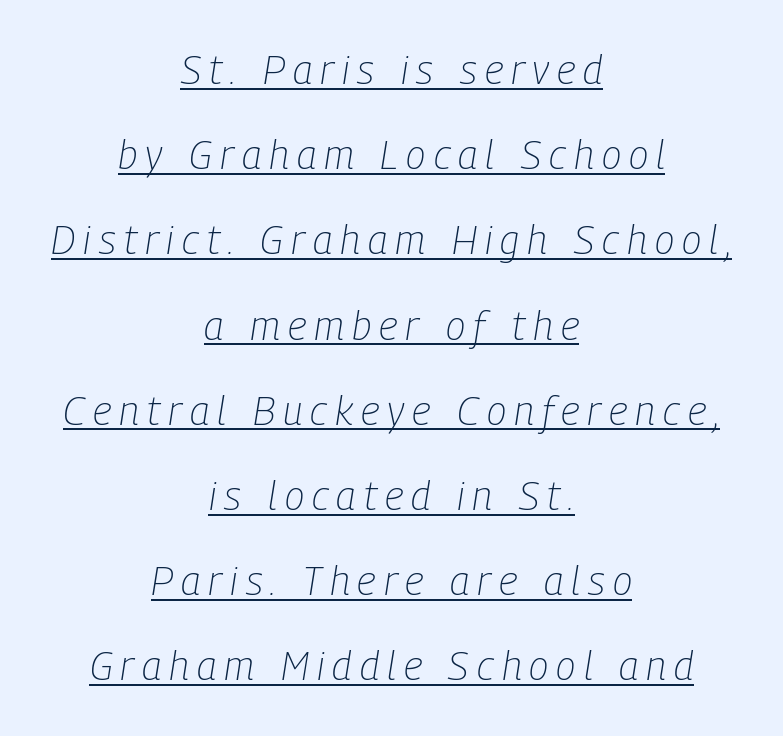
Q: Is the text bold? A: No.
Q: Is the text italic (slanted)? A: Yes, it leans right by about 9 degrees.
Q: Is the text underlined? A: Yes.
Q: How is the paragraph aligned? A: Centered.
Q: Is the spacing between letters normal or unusually wide? A: Unusually wide.
Q: Is the spacing between lines tight, normal or loose? A: Loose.
Q: Width (condensed, normal, or wide)? A: Condensed.
Q: Stroke contrast? A: Low.
Q: x-height? A: Medium.
Q: Monospaced? A: No.
